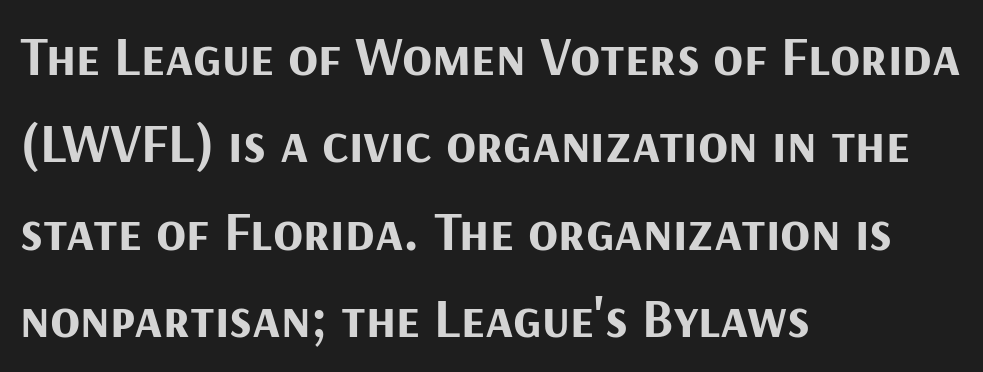
{"serif": "no", "italic": "no", "bold": "yes", "weight": "bold", "width": "normal", "stroke_contrast": "medium", "x_height": "medium", "monospaced": "no", "underline": "no", "align": "left", "line_spacing": "normal", "line_spacing_ratio": 1.59, "letter_spacing": "normal", "letter_spacing_em": 0.0, "glyph_px": 55}
